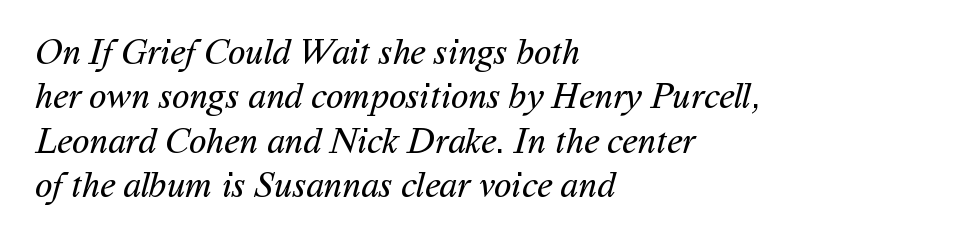
Q: Is the text bold? A: No.
Q: Is the typeface a serif or a sans-serif typeface? A: Sans-serif.
Q: Is the text underlined? A: No.
Q: How is the paragraph aligned? A: Left-aligned.
Q: Is the spacing between letters normal or unusually wide? A: Normal.
Q: Width (condensed, normal, or wide)? A: Normal.
Q: Stroke contrast? A: Medium.
Q: x-height? A: Medium.
Q: Monospaced? A: No.
